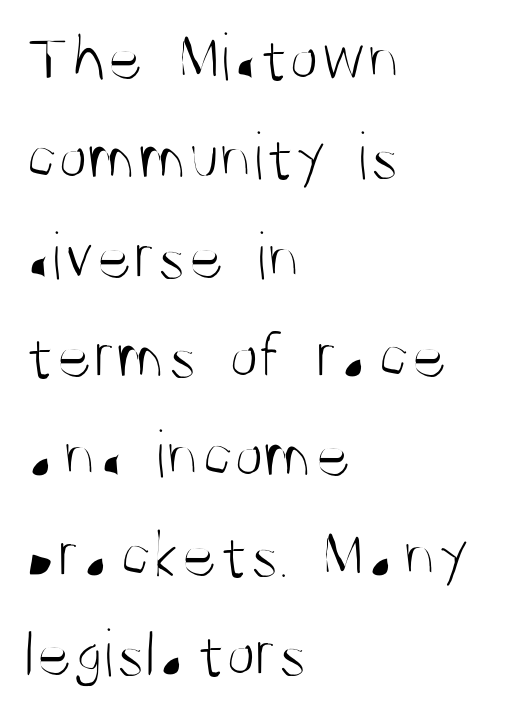
Q: Is the text bold? A: No.
Q: Is the text italic (slanted)? A: No, it is upright.
Q: Is the typeface a serif or a sans-serif typeface? A: Sans-serif.
Q: Is the text underlined? A: No.
Q: How is the paragraph aligned? A: Left-aligned.
Q: Is the spacing between letters normal or unusually wide? A: Normal.
Q: Is the spacing between lines tight, normal or loose? A: Normal.
Q: Width (condensed, normal, or wide)? A: Condensed.
Q: Stroke contrast? A: Medium.
Q: x-height? A: Large.
Q: Monospaced? A: No.
